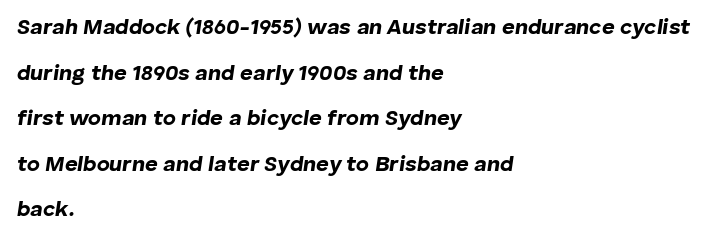
{"italic": "yes", "lean": "right", "slant_degrees": 8, "bold": "yes", "underline": "no", "align": "left", "line_spacing": "loose", "line_spacing_ratio": 2.07, "letter_spacing": "normal", "letter_spacing_em": 0.0, "glyph_px": 22}
